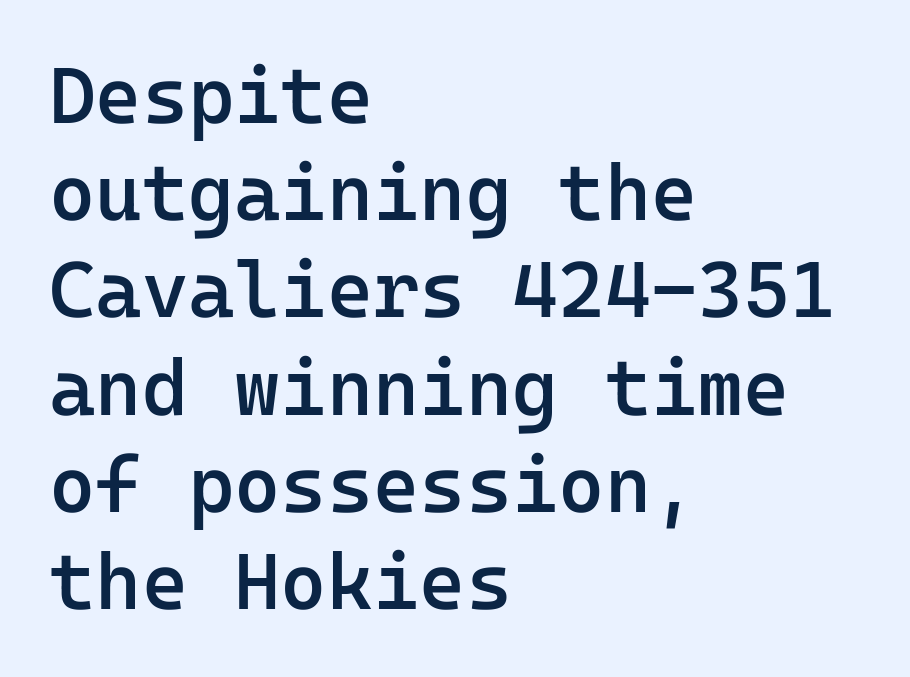
Monospaced: the letters line up in strict vertical columns. Stroke thickness is moderately raised; the sample reads as semibold. The specimen reads as upright at a glance. This sample uses plain, unmodified letter spacing. Is this a sans? Yes — the strokes have no serifs. Visually the block forms a straight wall on the left and a jagged coastline on the right.
